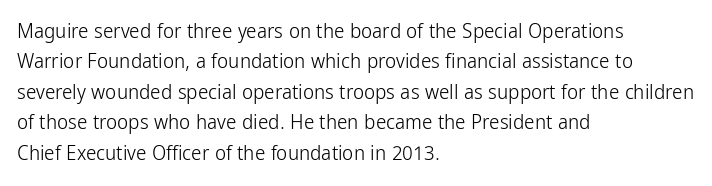
The image shows 21 px text type, upright; set left-aligned, normal line spacing (1.45x), normal letter spacing, not underlined.
